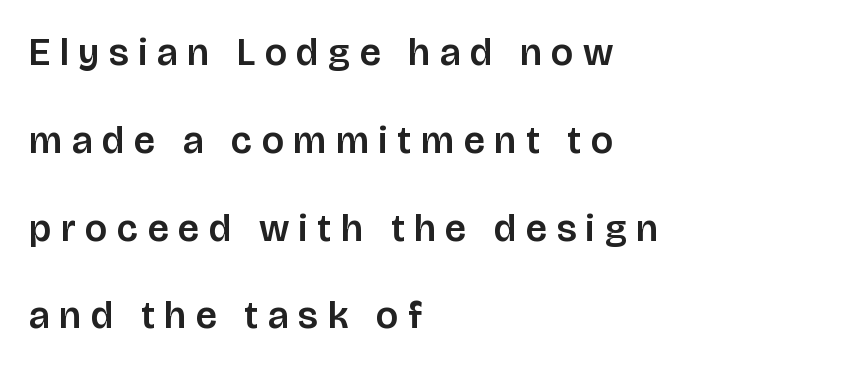
The image shows 38 px sans-serif type, upright; set left-aligned, loose line spacing (2.31x), unusually wide letter spacing (+0.26 em), not underlined; low stroke contrast and a large x-height.
